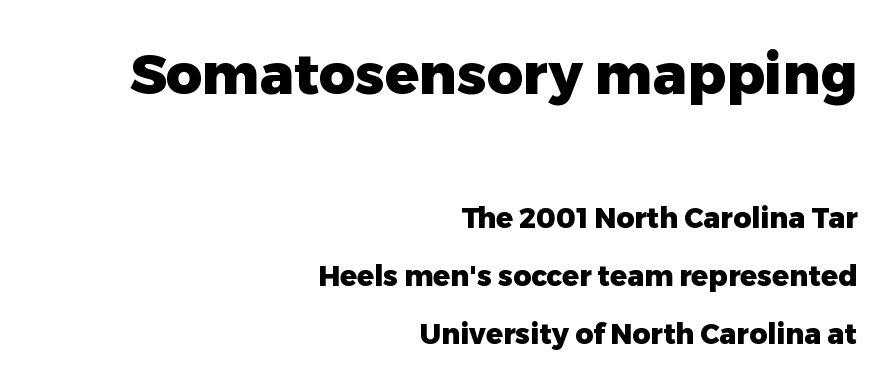
The image shows 56 px heavy sans-serif type, upright; set right-aligned, loose line spacing (2.07x), normal letter spacing, not underlined; the first (top) block is 2.0x larger; low stroke contrast and a medium x-height.
